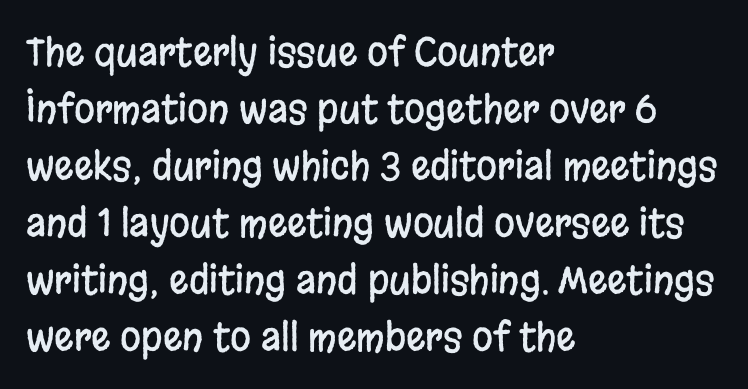
{"serif": "no", "italic": "no", "width": "condensed", "stroke_contrast": "low", "x_height": "large", "monospaced": "no", "underline": "no", "align": "left", "line_spacing": "normal", "line_spacing_ratio": 1.5, "letter_spacing": "normal", "letter_spacing_em": 0.0, "glyph_px": 38}
